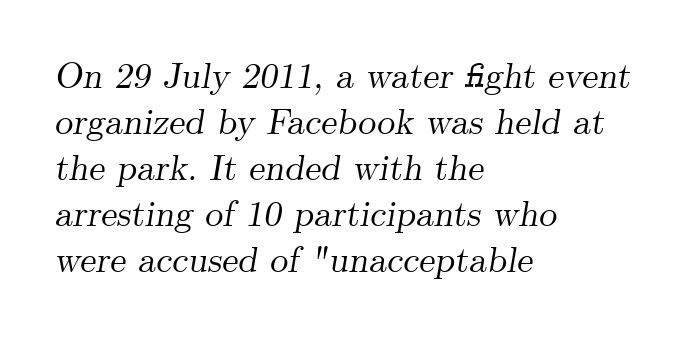
Q: Is the text italic (slanted)? A: Yes, it leans right by about 9 degrees.
Q: Is the typeface a serif or a sans-serif typeface? A: Serif.
Q: Is the text underlined? A: No.
Q: How is the paragraph aligned? A: Left-aligned.
Q: Is the spacing between letters normal or unusually wide? A: Normal.
Q: Is the spacing between lines tight, normal or loose? A: Normal.
Q: Width (condensed, normal, or wide)? A: Normal.
Q: Stroke contrast? A: Medium.
Q: x-height? A: Small.
Q: Monospaced? A: No.
